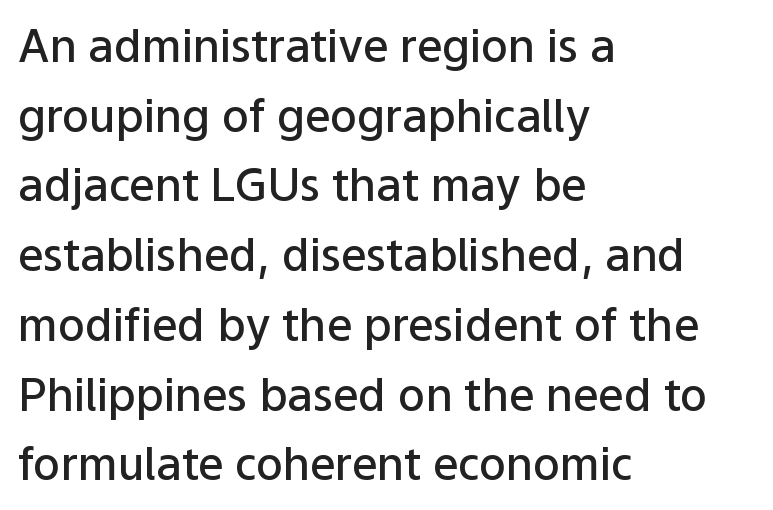
The image shows 45 px semibold sans-serif type, upright; set left-aligned, normal line spacing (1.55x), normal letter spacing, not underlined; low stroke contrast and a medium x-height.
